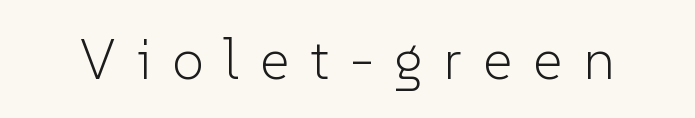
{"serif": "no", "italic": "no", "bold": "no", "weight": "light", "width": "normal", "stroke_contrast": "low", "x_height": "medium", "monospaced": "no", "underline": "no", "letter_spacing": "wide", "letter_spacing_em": 0.37, "glyph_px": 57}
